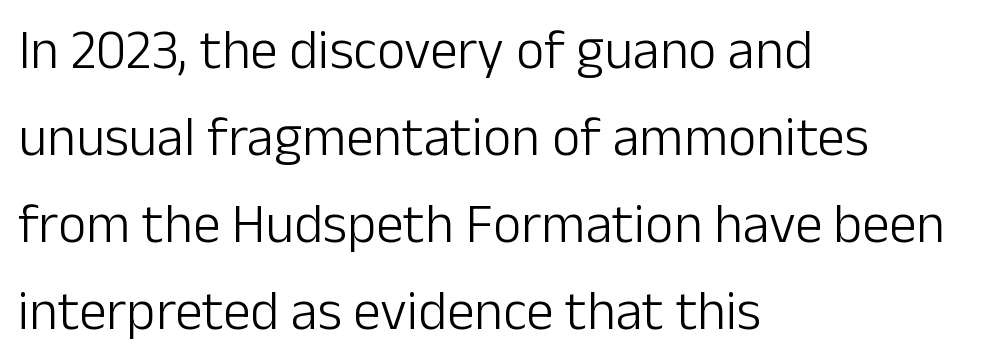
{"serif": "no", "italic": "no", "bold": "no", "weight": "light", "width": "normal", "stroke_contrast": "low", "x_height": "medium", "monospaced": "no", "underline": "no", "align": "left", "line_spacing": "normal", "line_spacing_ratio": 1.58, "letter_spacing": "normal", "letter_spacing_em": 0.0, "glyph_px": 55}
